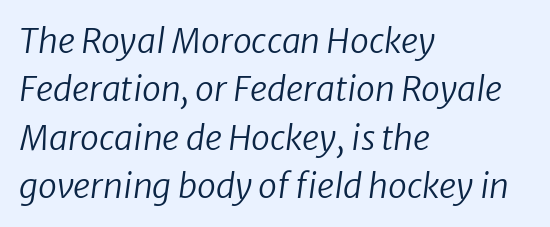
The image shows 34 px regular-weight sans-serif type; set left-aligned, normal line spacing (1.42x), normal letter spacing, not underlined; low stroke contrast and a medium x-height.
